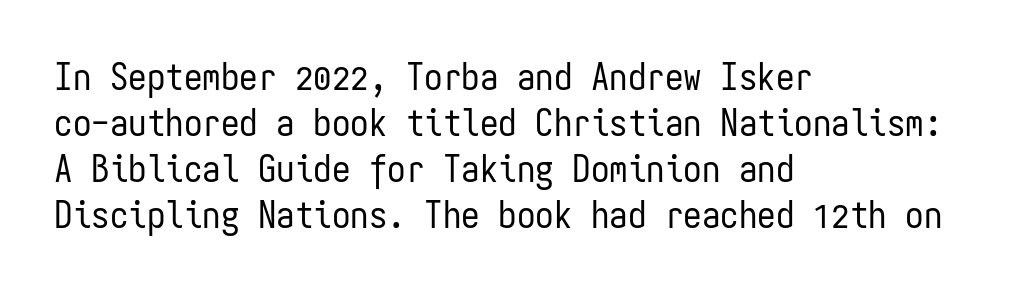
Q: Is the text bold? A: No.
Q: Is the text italic (slanted)? A: No, it is upright.
Q: Is the typeface a serif or a sans-serif typeface? A: Sans-serif.
Q: Is the text underlined? A: No.
Q: How is the paragraph aligned? A: Left-aligned.
Q: Is the spacing between letters normal or unusually wide? A: Normal.
Q: Width (condensed, normal, or wide)? A: Condensed.
Q: Stroke contrast? A: Low.
Q: x-height? A: Medium.
Q: Monospaced? A: Yes.
